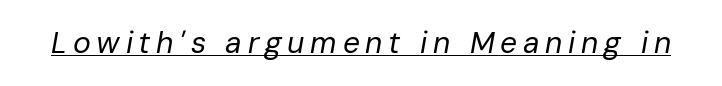
Q: Is the text bold? A: No.
Q: Is the text italic (slanted)? A: Yes, it leans right by about 10 degrees.
Q: Is the text underlined? A: Yes.
Q: Width (condensed, normal, or wide)? A: Normal.
Q: Stroke contrast? A: Low.
Q: x-height? A: Medium.
Q: Monospaced? A: No.
